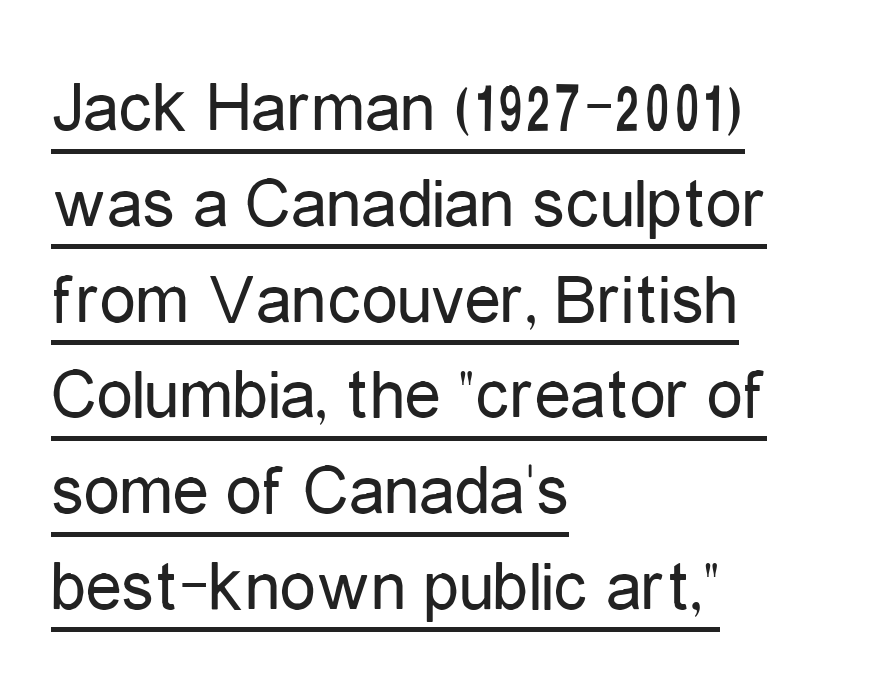
This sample has the flowing, uneven cadence of proportional lettering. Leftover space on each line is placed entirely after the last word. The rendering shows plain stroke endings on the letterforms — a sans-serif design. Nothing heavy about these letters — not bold at all. Interline gaps are of average width in this sample.
